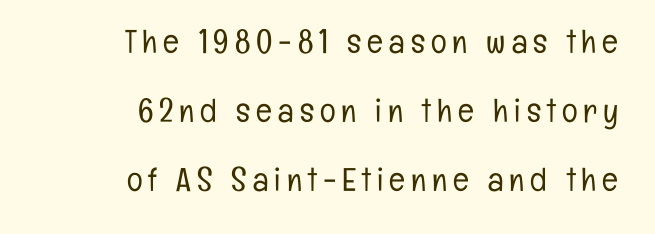
Q: Is the text bold? A: No.
Q: Is the text italic (slanted)? A: No, it is upright.
Q: Is the typeface a serif or a sans-serif typeface? A: Sans-serif.
Q: Is the text underlined? A: No.
Q: How is the paragraph aligned? A: Right-aligned.
Q: Is the spacing between lines tight, normal or loose? A: Loose.
Q: Width (condensed, normal, or wide)? A: Condensed.
Q: Stroke contrast? A: Low.
Q: x-height? A: Medium.
Q: Monospaced? A: No.
